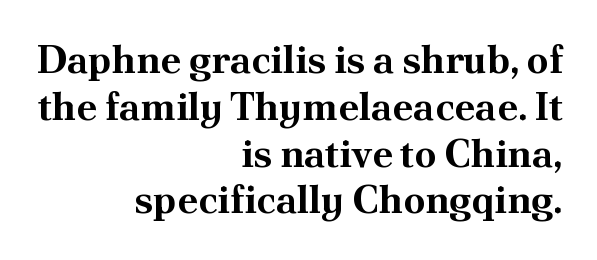
{"serif": "yes", "italic": "no", "bold": "yes", "weight": "bold", "width": "normal", "stroke_contrast": "medium", "x_height": "small", "monospaced": "no", "underline": "no", "align": "right", "line_spacing_ratio": 1.2, "letter_spacing": "normal", "letter_spacing_em": 0.0, "glyph_px": 39}
